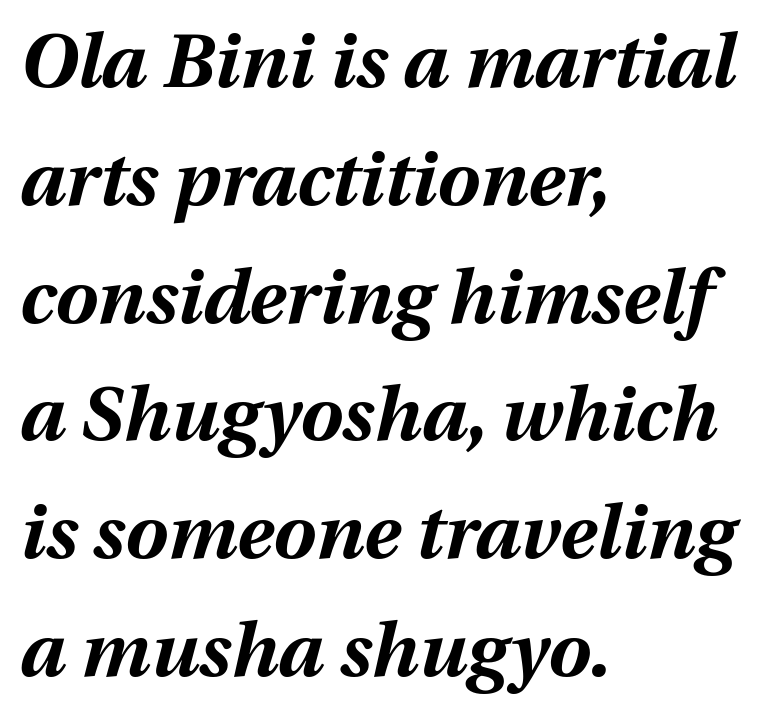
{"italic": "yes", "lean": "right", "slant_degrees": 12, "bold": "yes", "weight": "bold", "width": "normal", "stroke_contrast": "medium", "x_height": "medium", "monospaced": "no", "underline": "no", "align": "left", "line_spacing": "normal", "line_spacing_ratio": 1.55, "letter_spacing": "normal", "letter_spacing_em": 0.0, "glyph_px": 76}
